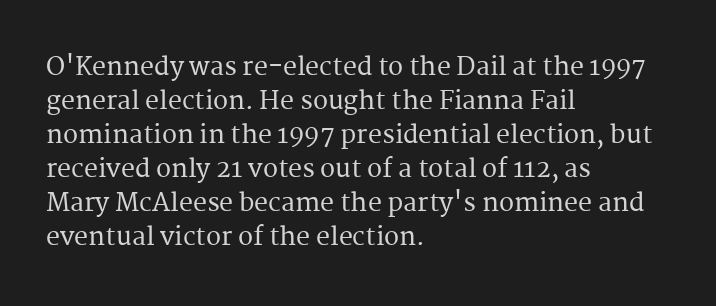
{"italic": "no", "underline": "no", "align": "left", "line_spacing": "normal", "line_spacing_ratio": 1.36, "letter_spacing": "normal", "letter_spacing_em": 0.0, "glyph_px": 25}
